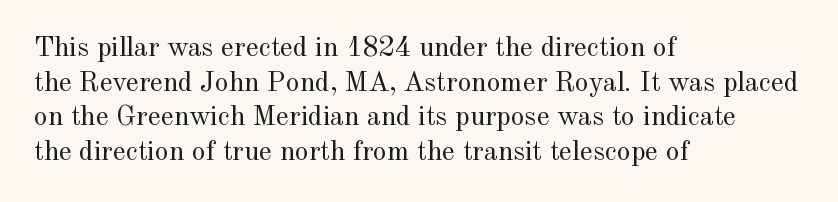
{"serif": "yes", "italic": "no", "bold": "no", "weight": "regular", "width": "normal", "x_height": "small", "monospaced": "no", "underline": "no", "align": "left", "line_spacing_ratio": 1.24, "letter_spacing": "normal", "letter_spacing_em": 0.0, "glyph_px": 28}
